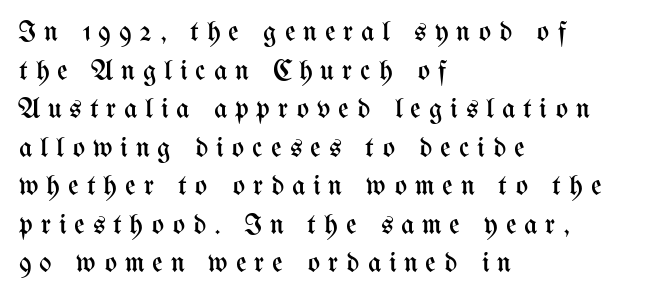
Compared with typical body copy, the letter spacing here is much looser. Unmarked baselines from the first word to the last. Designer's note — italics off, roman on. If you measured baseline to baseline, you'd find a middling distance.
